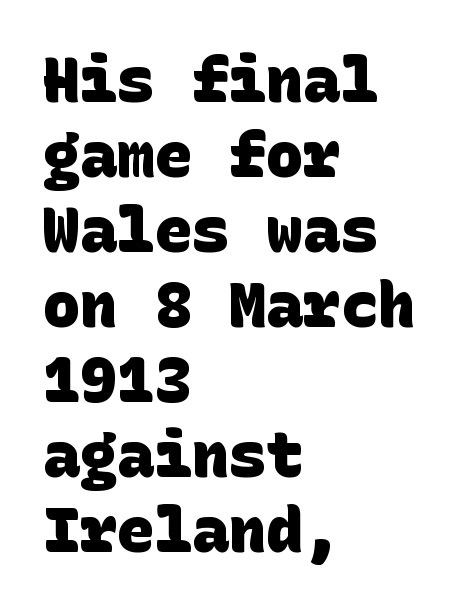
The image shows 62 px heavy sans-serif type; set left-aligned, line spacing 1.21x, normal letter spacing, not underlined; low stroke contrast and a large x-height.
